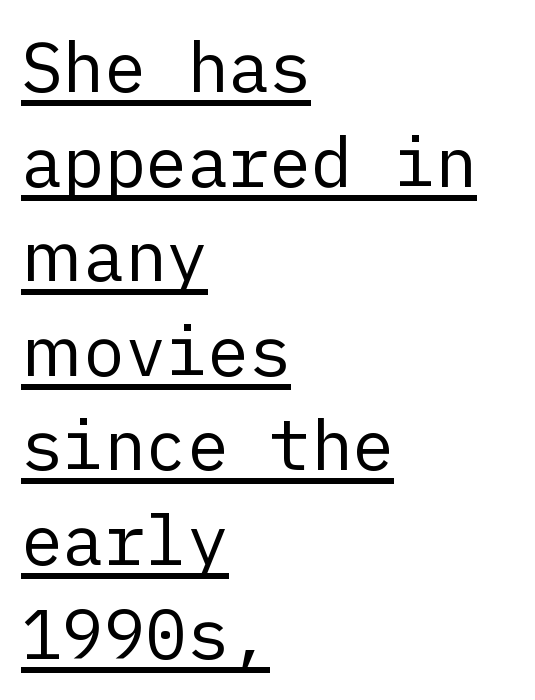
Unlike a traditional serif, this face leaves its strokes unadorned. Short and long lines alike share a common starting point at left. Beneath each row of characters lies a ruled line. Rows of type keep a routine distance in the vertical direction. This sample uses plain, unmodified letter spacing. The letterforms sit at book weight or below.
